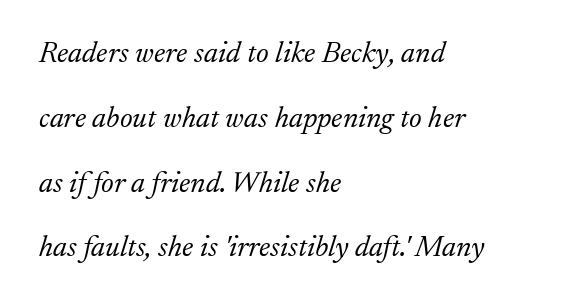
Q: Is the text bold? A: No.
Q: Is the text italic (slanted)? A: Yes, it leans right by about 17 degrees.
Q: Is the typeface a serif or a sans-serif typeface? A: Serif.
Q: Is the text underlined? A: No.
Q: How is the paragraph aligned? A: Left-aligned.
Q: Is the spacing between letters normal or unusually wide? A: Normal.
Q: Is the spacing between lines tight, normal or loose? A: Loose.
Q: Width (condensed, normal, or wide)? A: Normal.
Q: Stroke contrast? A: Low.
Q: x-height? A: Small.
Q: Monospaced? A: No.
